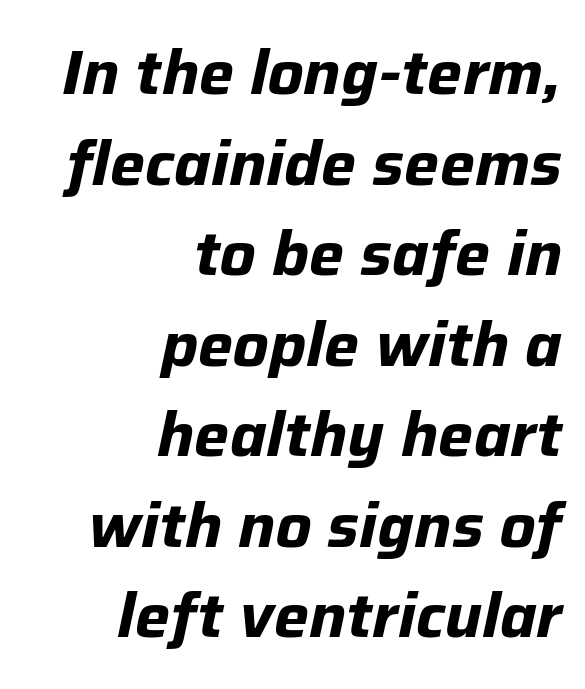
The image shows 62 px bold type, italic (leaning right); set right-aligned, normal line spacing (1.46x), normal letter spacing, not underlined; low stroke contrast and a medium x-height.
